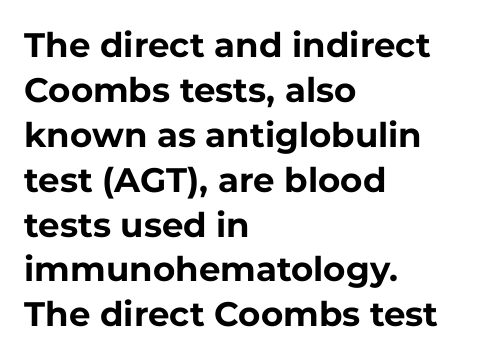
{"serif": "no", "italic": "no", "bold": "yes", "weight": "bold", "width": "normal", "stroke_contrast": "low", "x_height": "medium", "monospaced": "no", "underline": "no", "align": "left", "line_spacing": "normal", "line_spacing_ratio": 1.32, "letter_spacing": "normal", "letter_spacing_em": 0.0, "glyph_px": 34}
